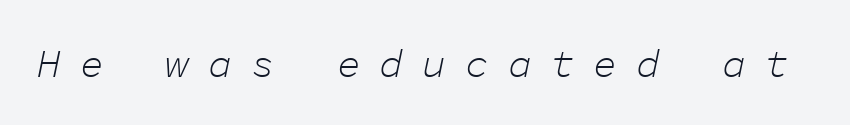
Q: Is the text bold? A: No.
Q: Is the text italic (slanted)? A: Yes, it leans right by about 11 degrees.
Q: Is the text underlined? A: No.
Q: Is the spacing between letters normal or unusually wide? A: Unusually wide.
Q: Width (condensed, normal, or wide)? A: Normal.
Q: Stroke contrast? A: Low.
Q: x-height? A: Medium.
Q: Monospaced? A: Yes.
